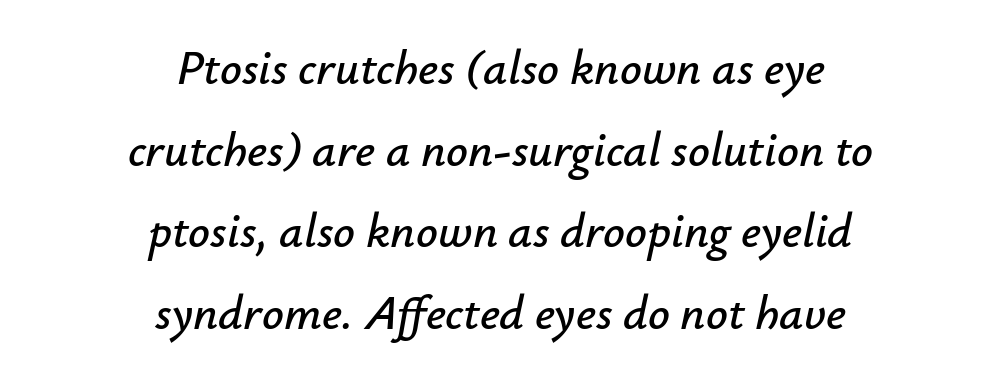
The image shows 48 px text type, italic (leaning right); set centered, normal line spacing (1.7x), normal letter spacing, not underlined; low stroke contrast and a small x-height.
